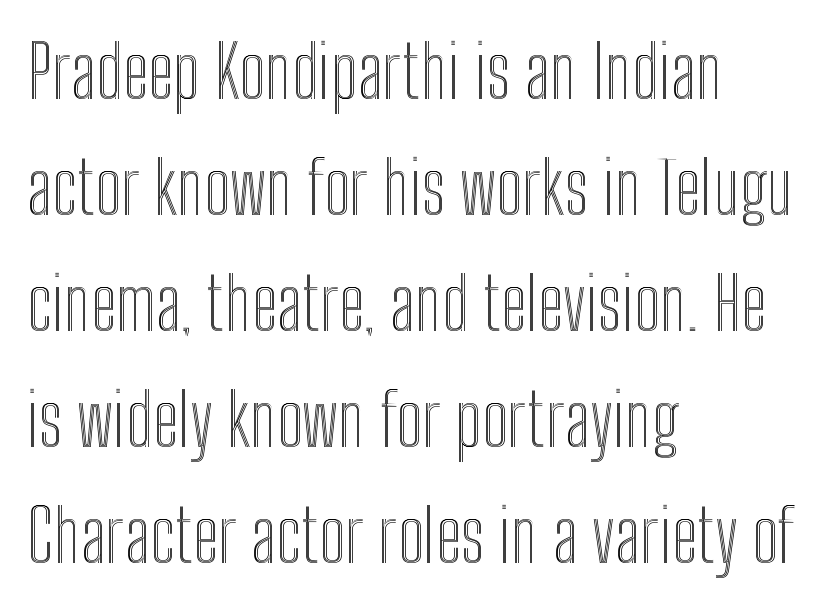
{"italic": "no", "width": "condensed", "x_height": "medium", "monospaced": "no", "underline": "no", "align": "left", "line_spacing": "normal", "line_spacing_ratio": 1.59, "letter_spacing": "normal", "letter_spacing_em": 0.0, "glyph_px": 73}
